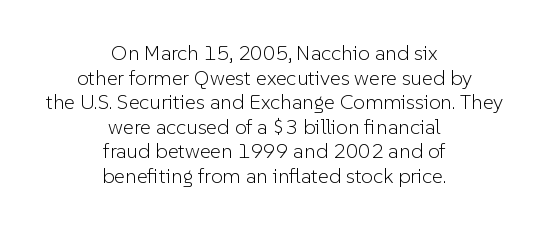
The image shows 21 px text type, upright; set centered, line spacing 1.17x, normal letter spacing, not underlined.
